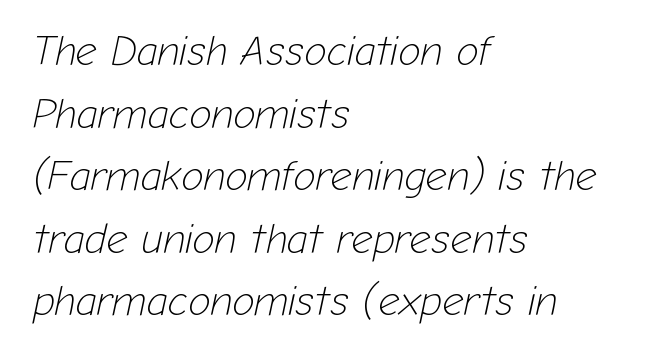
Q: Is the text bold? A: No.
Q: Is the text italic (slanted)? A: Yes, it leans right by about 12 degrees.
Q: Is the text underlined? A: No.
Q: How is the paragraph aligned? A: Left-aligned.
Q: Is the spacing between letters normal or unusually wide? A: Normal.
Q: Is the spacing between lines tight, normal or loose? A: Normal.
Q: Width (condensed, normal, or wide)? A: Normal.
Q: Stroke contrast? A: Low.
Q: x-height? A: Medium.
Q: Monospaced? A: No.
